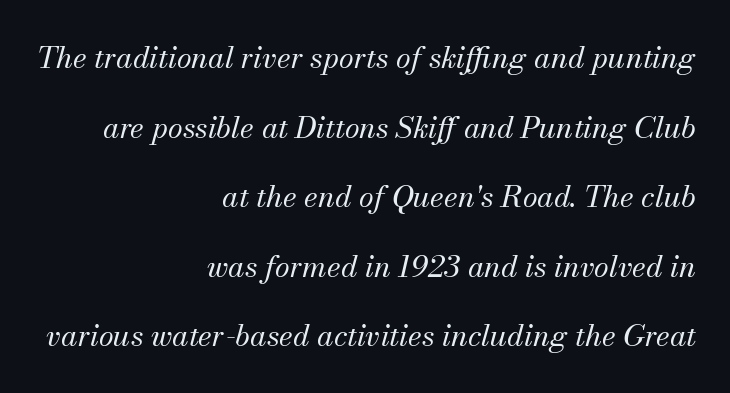
Q: Is the text bold? A: No.
Q: Is the text italic (slanted)? A: Yes, it leans right by about 13 degrees.
Q: Is the typeface a serif or a sans-serif typeface? A: Serif.
Q: Is the text underlined? A: No.
Q: How is the paragraph aligned? A: Right-aligned.
Q: Is the spacing between letters normal or unusually wide? A: Normal.
Q: Is the spacing between lines tight, normal or loose? A: Loose.
Q: Width (condensed, normal, or wide)? A: Normal.
Q: Stroke contrast? A: Medium.
Q: x-height? A: Small.
Q: Monospaced? A: No.
